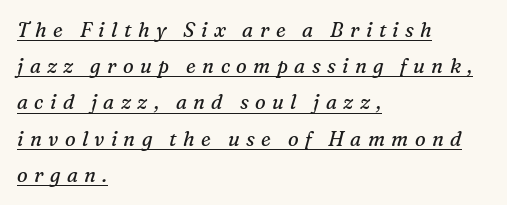
{"italic": "yes", "lean": "right", "slant_degrees": 16, "bold": "no", "underline": "yes", "align": "left", "line_spacing_ratio": 1.81, "letter_spacing": "wide", "letter_spacing_em": 0.32, "glyph_px": 20}
